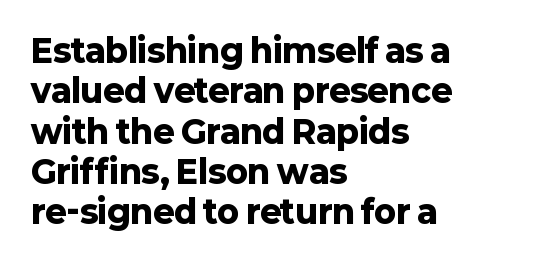
The rendering uses a moderate line-height, typical for paragraphs. What weight is shown? A full bold with thick strokes. The letters sit at their default tracking, neither squeezed nor spread. Font category for this specimen: sans-serif.
